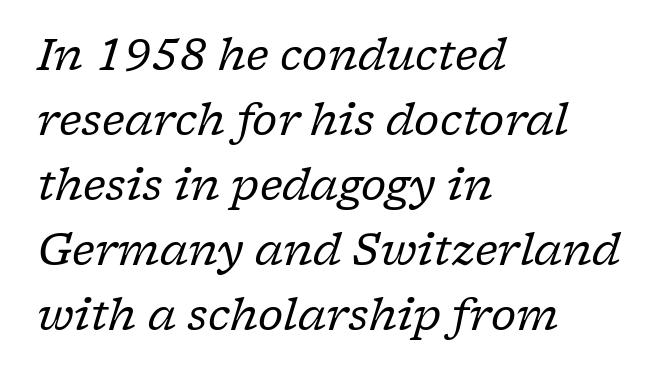
The strip under each line holds only bare page. Examine the stroke ends and you'll spot serifs. Is the letter spacing exaggerated? No — it looks like the ordinary default. If you drew a ruler down the left edge, every line would touch it. Is this a fixed-width face? No — the glyphs have proportional, varying widths. The strokes are not fattened; the text isn't bold.
